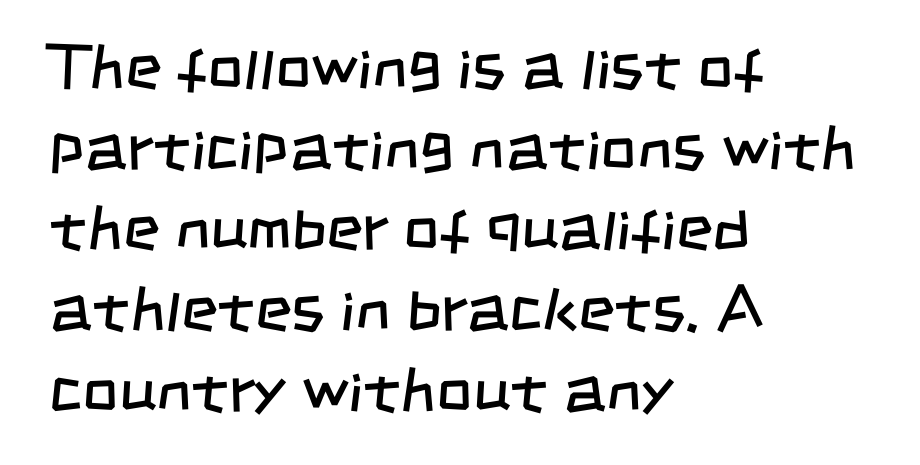
The image shows 63 px regular-weight, condensed sans-serif type; set left-aligned, normal line spacing (1.28x), normal letter spacing, not underlined; low stroke contrast and a large x-height.
